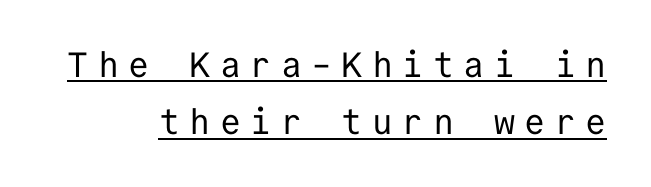
The image shows 35 px regular-weight sans-serif type, upright, monospaced; set right-aligned, normal line spacing (1.64x), unusually wide letter spacing (+0.27 em), underlined; low stroke contrast and a medium x-height.
